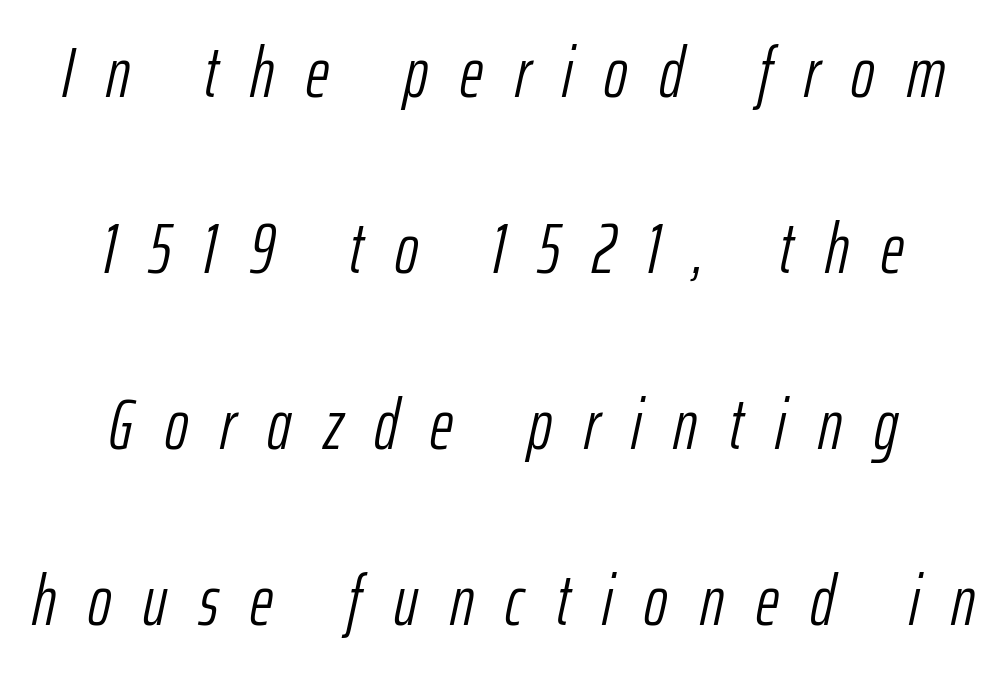
There is plenty of visible air inserted between adjacent glyphs. Here the designer chose a conventional face with non-uniform glyph widths. The space directly below the letters is spotless. The lines are spread far apart with generous leading. The face looks like a standard text weight, possibly lighter.
